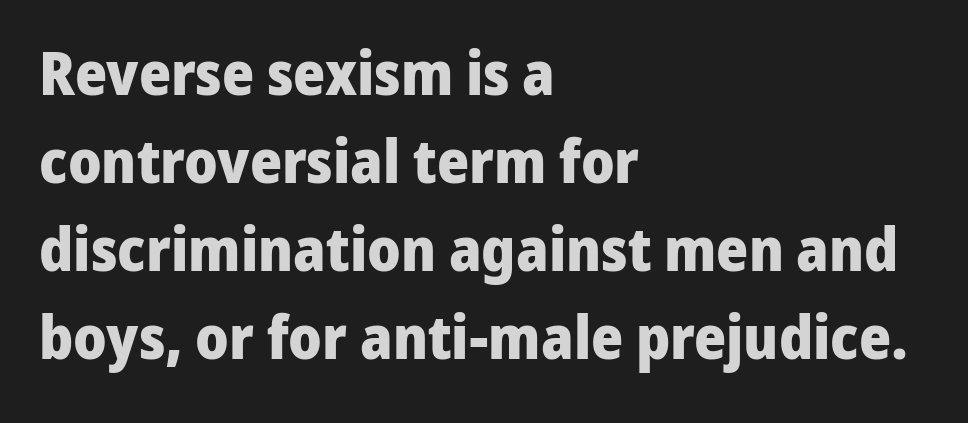
The image shows 61 px heavy sans-serif type, upright; set left-aligned, normal line spacing (1.44x), normal letter spacing, not underlined; low stroke contrast and a medium x-height.
